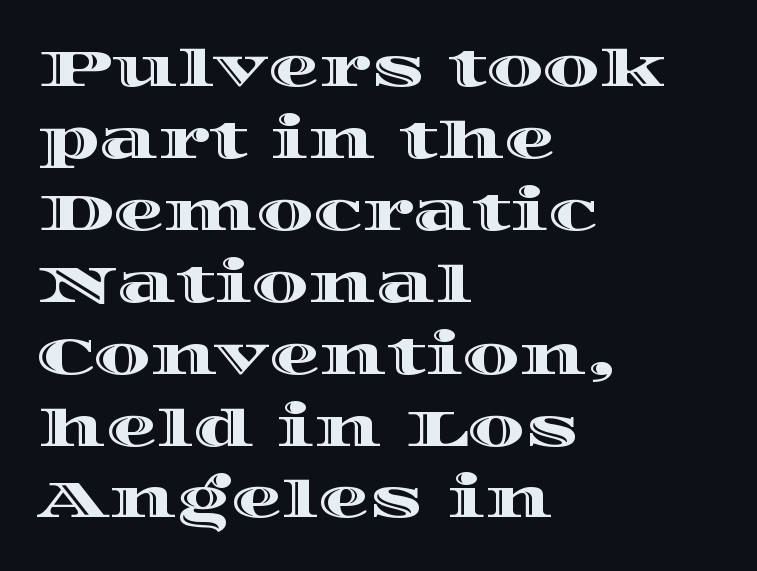
Q: Is the text italic (slanted)? A: No, it is upright.
Q: Is the text underlined? A: No.
Q: How is the paragraph aligned? A: Left-aligned.
Q: Is the spacing between letters normal or unusually wide? A: Normal.
Q: Is the spacing between lines tight, normal or loose? A: Normal.
Q: Width (condensed, normal, or wide)? A: Wide.
Q: x-height? A: Large.
Q: Monospaced? A: No.
